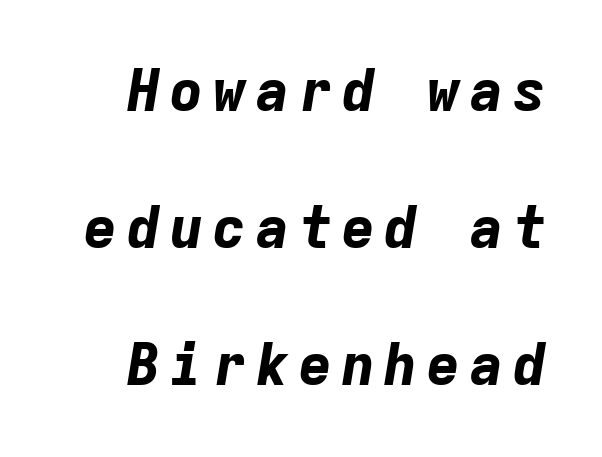
{"italic": "yes", "lean": "right", "slant_degrees": 9, "bold": "yes", "weight": "bold", "width": "normal", "stroke_contrast": "low", "x_height": "medium", "monospaced": "yes", "underline": "no", "line_spacing": "loose", "line_spacing_ratio": 2.36, "glyph_px": 58}
